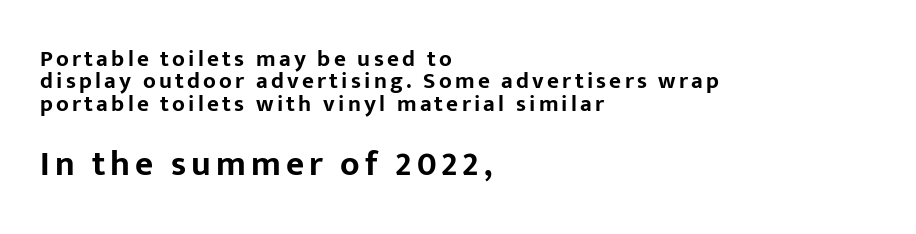
The image shows 35 px bold sans-serif type, upright; set left-aligned, tight line spacing (0.97x), not underlined; the second (bottom) block is 1.52x larger; low stroke contrast and a medium x-height.
